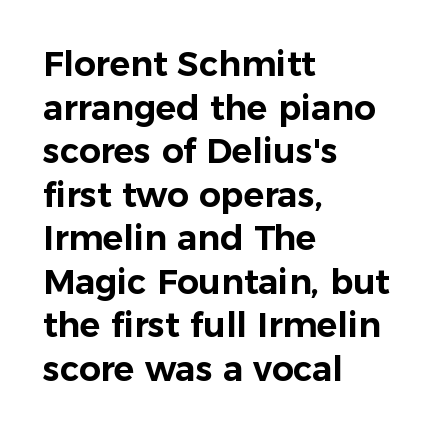
The image shows 34 px sans-serif type, upright; set left-aligned, normal line spacing (1.28x), normal letter spacing, not underlined; low stroke contrast and a medium x-height.
